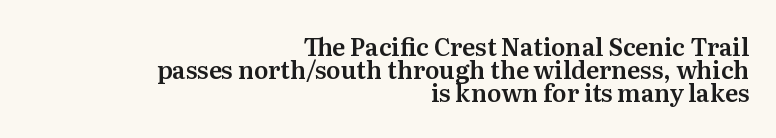
The letters sit at their default tracking, neither squeezed nor spread. These lines were composed using upright roman letters. Leading: reduced. Rule under the text: the space is simply empty. Layout note: lines flush right.
